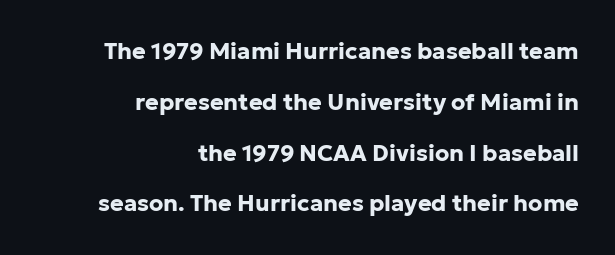
The image shows 23 px bold type, upright; set right-aligned, loose line spacing (2.21x), normal letter spacing, not underlined.
